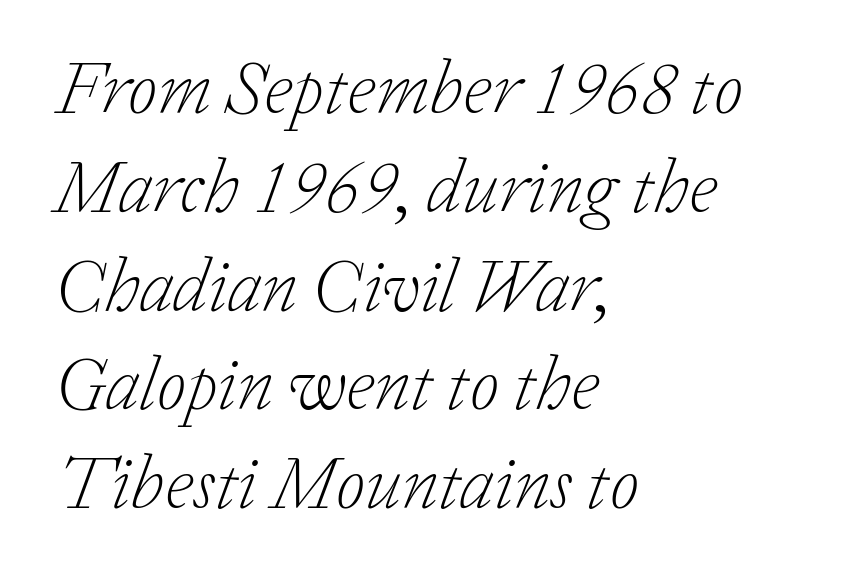
{"serif": "yes", "italic": "yes", "lean": "right", "slant_degrees": 20, "bold": "no", "weight": "light", "width": "normal", "stroke_contrast": "low", "x_height": "medium", "monospaced": "no", "underline": "no", "align": "left", "line_spacing": "normal", "line_spacing_ratio": 1.3, "letter_spacing": "normal", "letter_spacing_em": 0.0, "glyph_px": 76}
